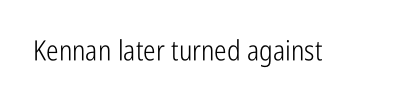
{"serif": "no", "italic": "no", "bold": "no", "weight": "light", "width": "condensed", "stroke_contrast": "low", "x_height": "medium", "monospaced": "no", "underline": "no", "letter_spacing": "normal", "letter_spacing_em": 0.0, "glyph_px": 28}
